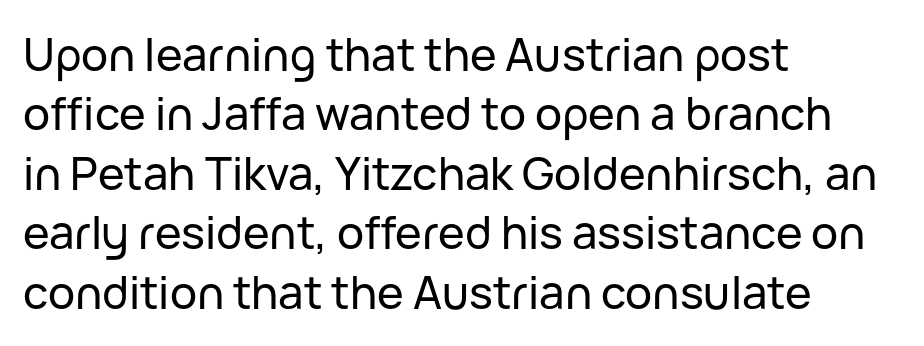
The image shows 45 px sans-serif type, upright; set left-aligned, normal line spacing (1.32x), normal letter spacing, not underlined; low stroke contrast and a medium x-height.
